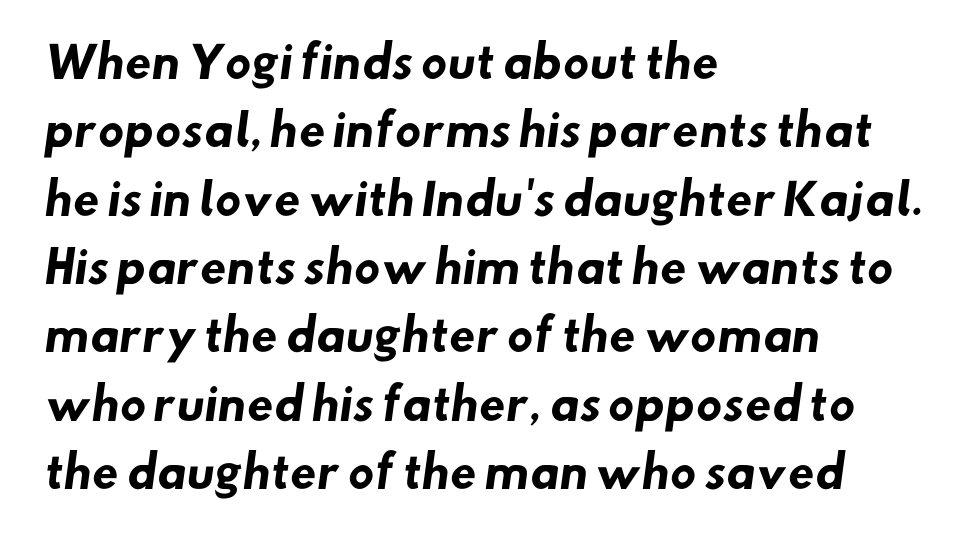
{"serif": "no", "bold": "yes", "weight": "heavy", "width": "normal", "stroke_contrast": "low", "x_height": "small", "monospaced": "no", "underline": "no", "align": "left", "line_spacing": "normal", "line_spacing_ratio": 1.59, "letter_spacing": "normal", "letter_spacing_em": 0.0, "glyph_px": 43}
